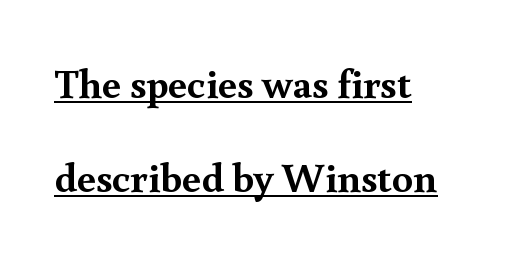
Underlined type. Do the characters align in a grid? No, the font is proportional. The letters stand upright; this is a roman face. Typographic density is high because the face is bold. No extra tracking has been applied to these lines.
